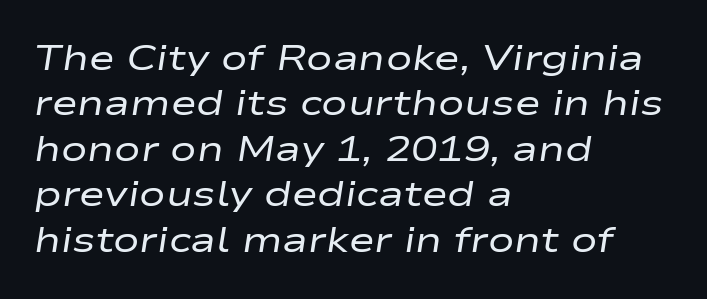
The image shows 35 px regular-weight, wide type, italic (leaning right); set left-aligned, normal line spacing (1.3x), normal letter spacing, not underlined; low stroke contrast and a medium x-height.
